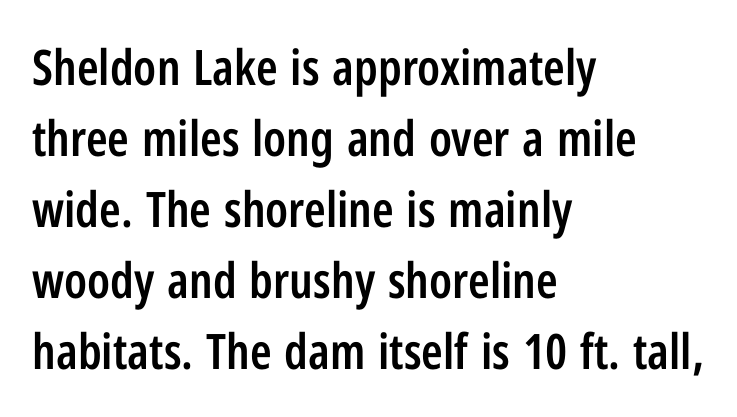
Slightly chunky letters — semibold, I'd say, not full bold. The strip under each line holds only bare page. Each word holds together tightly as a unit, with standard inter-letter gaps. If you drew a line through each stem, it would be perfectly vertical. Think of a printed novel: that variable character pitch is what you see here. Look at the bottom of the vertical strokes: they stop flat, with no serifs.
